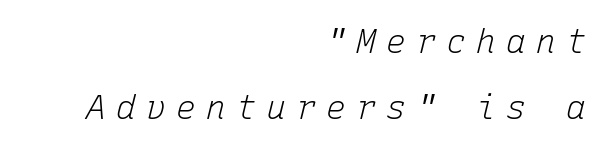
The image shows 33 px light type, italic (leaning right), monospaced; set right-aligned, loose line spacing (1.99x), unusually wide letter spacing (+0.31 em), not underlined; low stroke contrast and a medium x-height.
